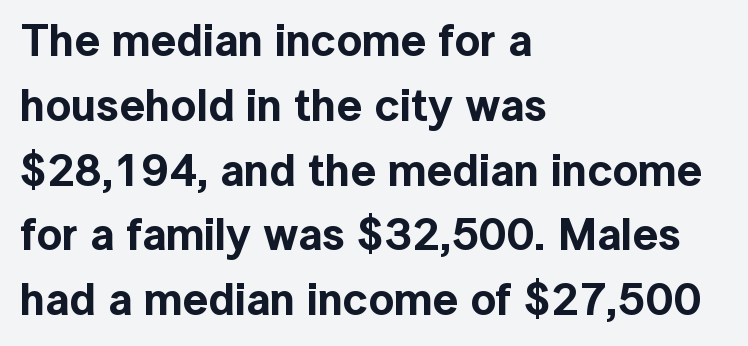
Regarding leading, the lines here are spaced in the standard way. The rendering uses natural spacing where letterforms have individual widths. Typeset ragged right — the left edge is the straight one. Are there feet on the stems? There aren't — it's a sans.
